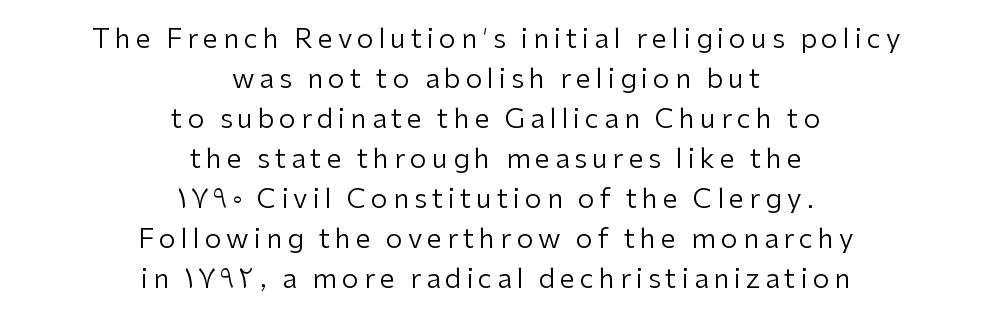
The typesetting does not lean heavy: it is not bold. Is there much room between lines? A standard amount, neither cramped nor airy. Italic? Not at all — the glyphs are vertical. A clean baseline with only descenders dipping below it. If you folded the block vertically in half, each line would mirror itself in length.
